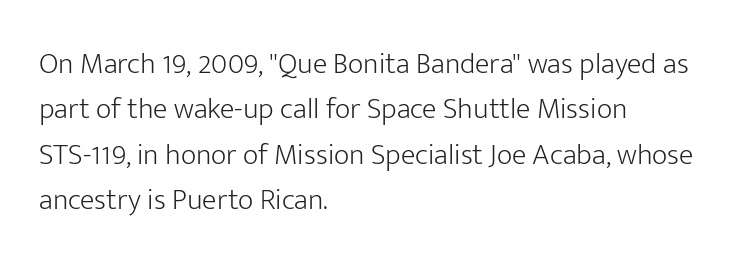
The image shows 30 px light sans-serif type, upright; set left-aligned, normal line spacing (1.51x), normal letter spacing, not underlined; low stroke contrast and a medium x-height.
